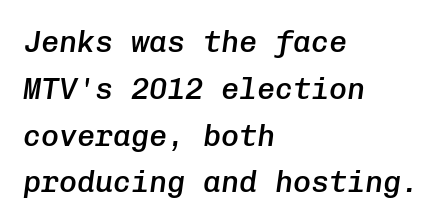
{"italic": "yes", "lean": "right", "slant_degrees": 8, "bold": "semi", "weight": "semibold", "width": "normal", "stroke_contrast": "low", "x_height": "medium", "monospaced": "yes", "underline": "no", "align": "left", "line_spacing": "normal", "line_spacing_ratio": 1.56, "letter_spacing": "normal", "letter_spacing_em": 0.0, "glyph_px": 30}
